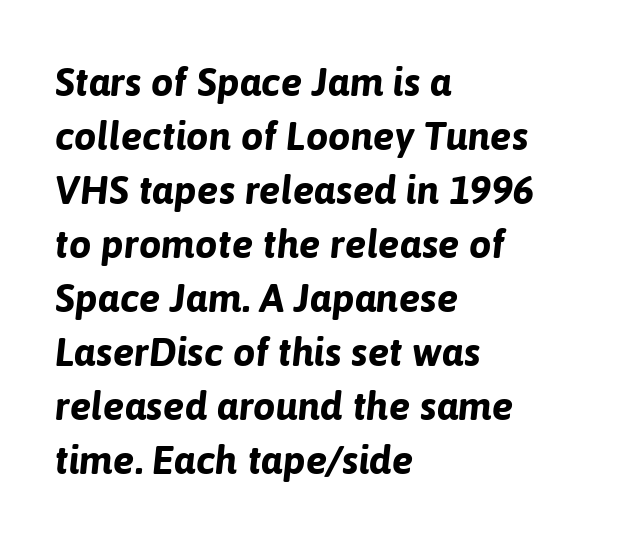
{"italic": "yes", "lean": "right", "slant_degrees": 6, "bold": "yes", "weight": "bold", "width": "normal", "stroke_contrast": "low", "x_height": "medium", "monospaced": "no", "underline": "no", "align": "left", "line_spacing": "normal", "line_spacing_ratio": 1.35, "letter_spacing": "normal", "letter_spacing_em": 0.0, "glyph_px": 40}
